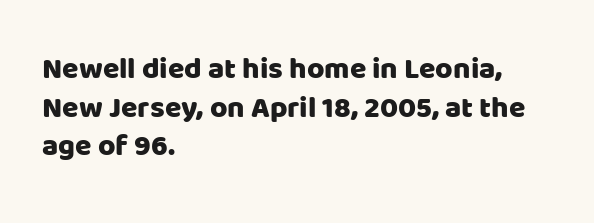
Decoration check: the copy has no underline. Tracking value appears to be zero — textbook default spacing. Designer's note — italics off, roman on. The passage shown is typeset with a sans-serif family. The face used here is proportionally spaced, like ordinary book or web type. Compared with a centered layout, this one pins lines to the left instead.
